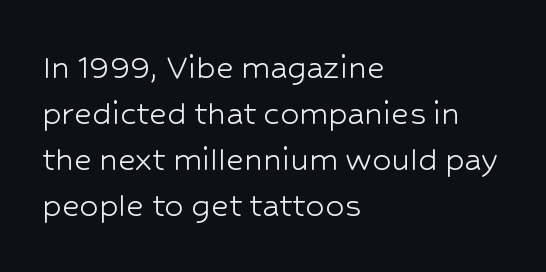
The image shows 38 px light sans-serif type, upright; set left-aligned, line spacing 1.21x, normal letter spacing, not underlined; low stroke contrast and a medium x-height.
